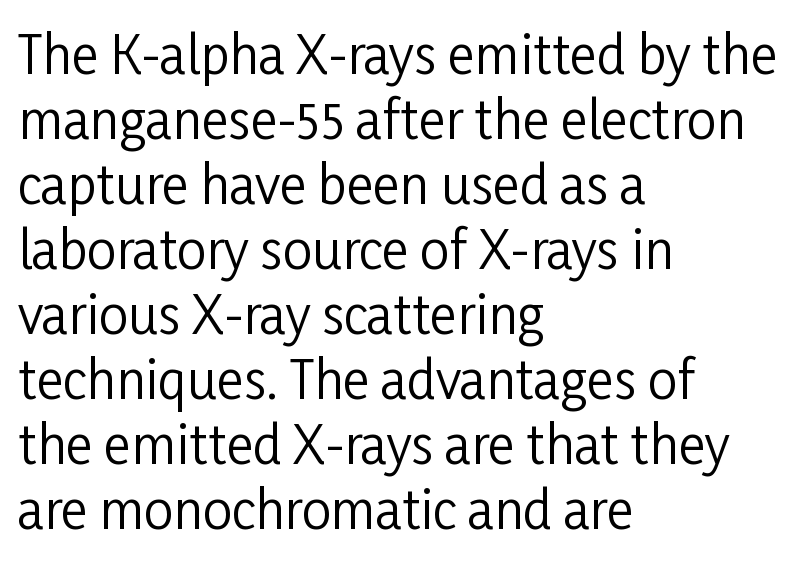
{"serif": "no", "italic": "no", "bold": "no", "weight": "regular", "width": "condensed", "stroke_contrast": "low", "x_height": "medium", "monospaced": "no", "underline": "no", "align": "left", "line_spacing": "normal", "line_spacing_ratio": 1.25, "letter_spacing": "normal", "letter_spacing_em": 0.0, "glyph_px": 52}
